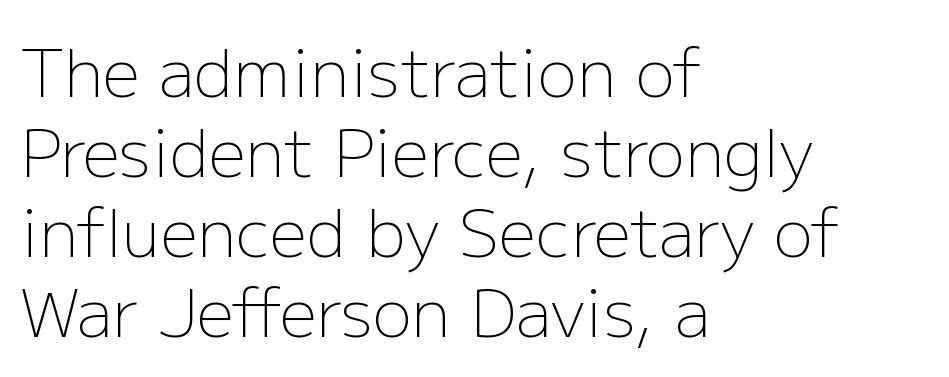
Q: Is the text bold? A: No.
Q: Is the text italic (slanted)? A: No, it is upright.
Q: Is the typeface a serif or a sans-serif typeface? A: Sans-serif.
Q: Is the text underlined? A: No.
Q: How is the paragraph aligned? A: Left-aligned.
Q: Is the spacing between letters normal or unusually wide? A: Normal.
Q: Width (condensed, normal, or wide)? A: Normal.
Q: Stroke contrast? A: Low.
Q: x-height? A: Medium.
Q: Monospaced? A: No.
